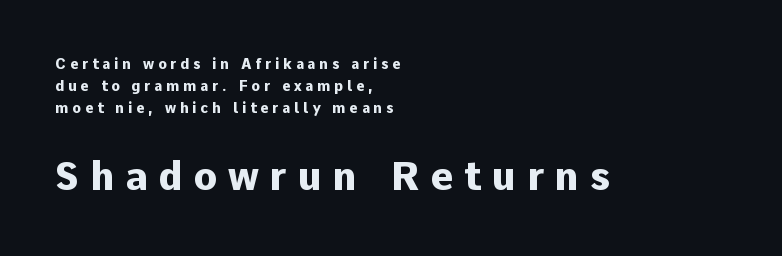
You can tell it's not italic because the verticals are truly vertical. What weight is shown? A full bold with thick strokes. Caption: expanded tracking, letters set apart. The rows are spaced the way most documents space them.
